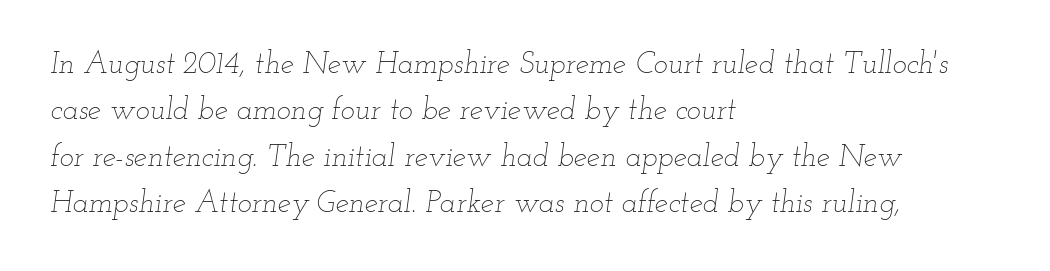
Q: Is the text bold? A: No.
Q: Is the text italic (slanted)? A: Yes, it leans right by about 12 degrees.
Q: Is the text underlined? A: No.
Q: How is the paragraph aligned? A: Left-aligned.
Q: Is the spacing between letters normal or unusually wide? A: Normal.
Q: Is the spacing between lines tight, normal or loose? A: Normal.
Q: Width (condensed, normal, or wide)? A: Wide.
Q: Stroke contrast? A: Low.
Q: x-height? A: Small.
Q: Monospaced? A: No.
